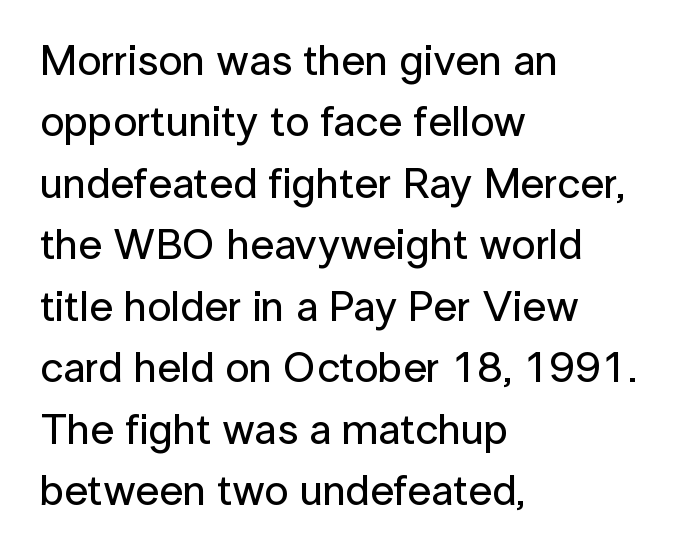
Spacing between characters is what you'd get straight out of the box. Looks like regular typesetting: each glyph gets only the width it needs. Notice how descenders clear the ascenders below comfortably — that's standard leading. Is the block centered? No — it sits flush against the left margin.
